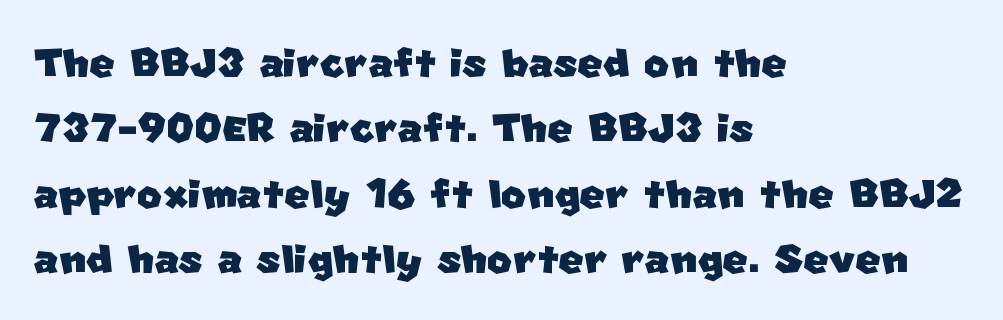
{"serif": "no", "width": "normal", "stroke_contrast": "low", "x_height": "large", "monospaced": "no", "underline": "no", "align": "left", "line_spacing_ratio": 1.21, "letter_spacing": "normal", "letter_spacing_em": 0.0, "glyph_px": 54}
